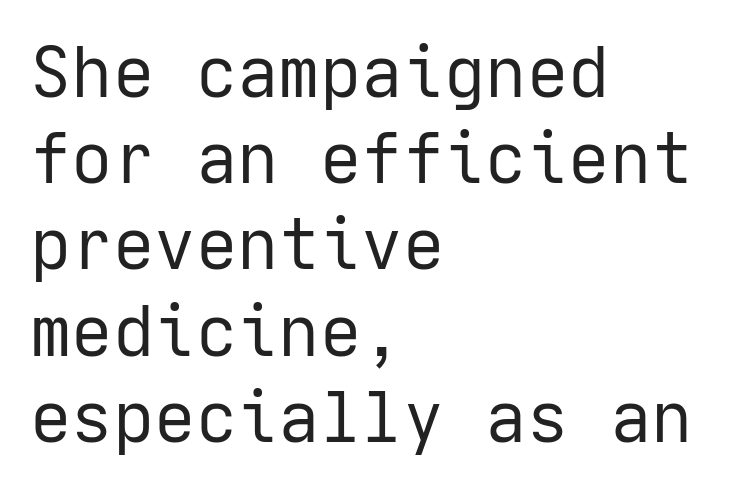
{"serif": "no", "italic": "no", "bold": "no", "weight": "regular", "width": "normal", "stroke_contrast": "low", "x_height": "medium", "underline": "no", "align": "left", "line_spacing": "normal", "line_spacing_ratio": 1.25, "letter_spacing": "normal", "letter_spacing_em": 0.0, "glyph_px": 69}
